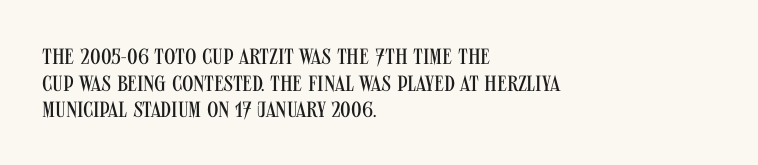
The face used here is rendered with its standard letterfit. The rag falls on the right side of this text block. The typeface has the unassuming heft of standard copy or less. Italic: no, the glyphs are upright roman.
